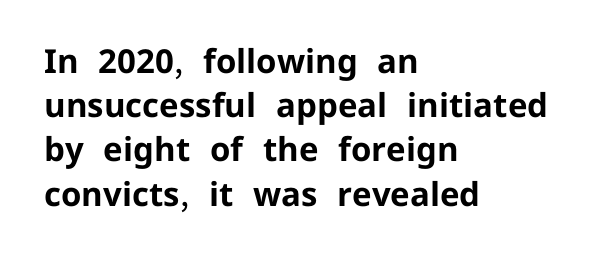
The image shows 33 px bold sans-serif type, upright; set left-aligned, normal line spacing (1.34x), normal letter spacing, not underlined; low stroke contrast and a medium x-height.
